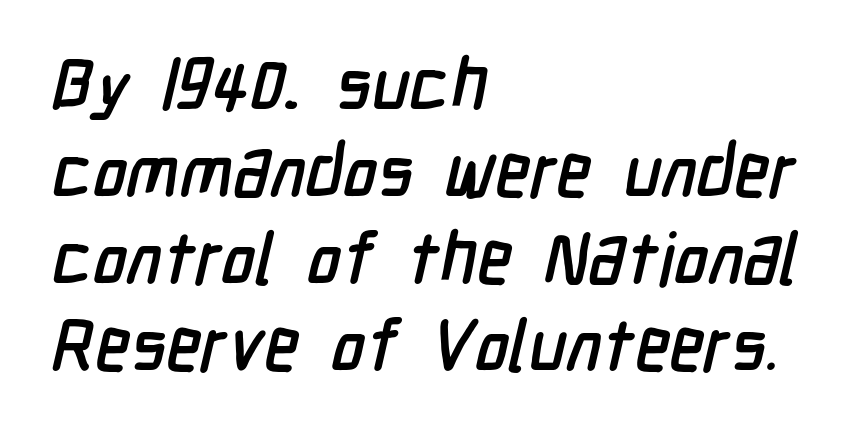
The zone under the glyphs is completely vacant. The font family rendered here belongs to the sans-serif group. The setting favours the left margin, as ordinary paragraphs usually do. Each letter keeps its own natural width here, so spacing adapts to shape.
